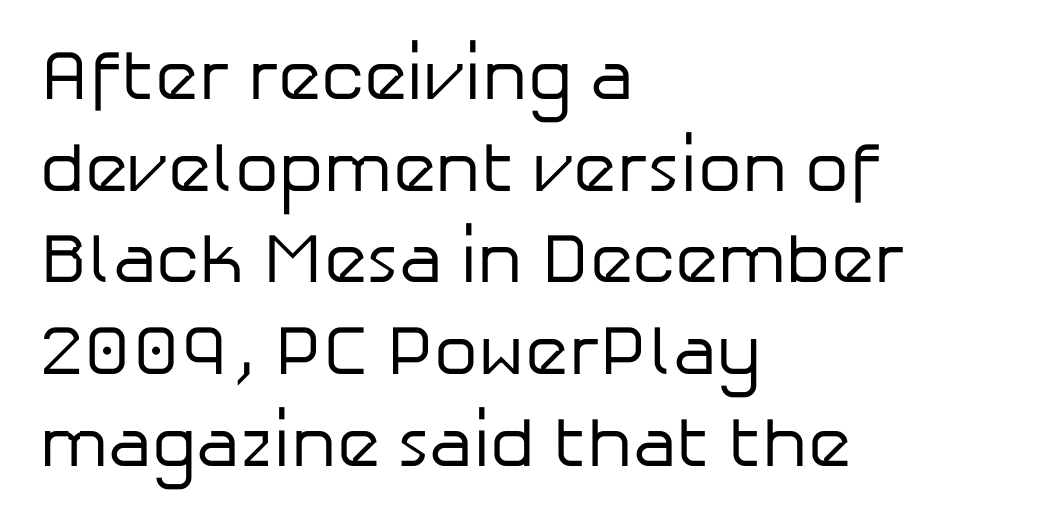
The image shows 70 px regular-weight sans-serif type, upright; set left-aligned, normal line spacing (1.31x), normal letter spacing, not underlined; low stroke contrast and a medium x-height.
